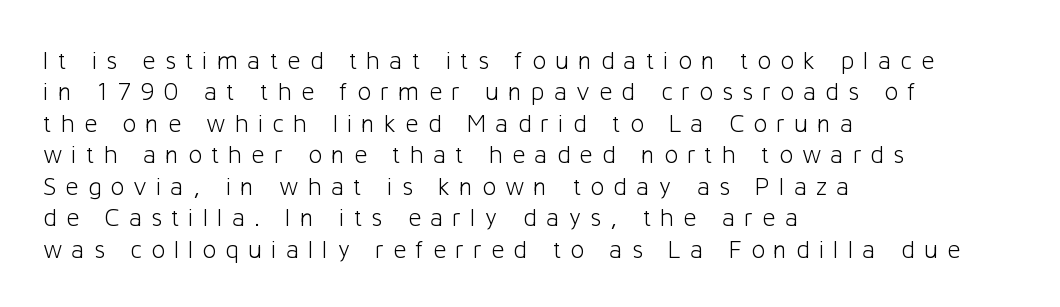
The image shows 26 px text type, upright; set left-aligned, line spacing 1.21x, unusually wide letter spacing (+0.34 em), not underlined.
